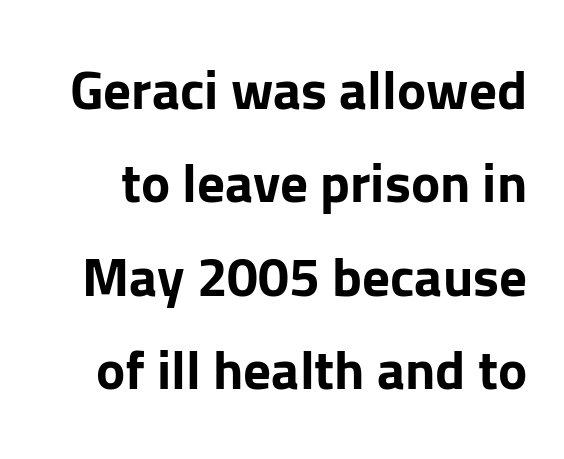
The vertical gap from one line to the next is medium. You can tell it's not italic because the verticals are truly vertical. The passage shown is not underscored anywhere. Letterform terminals end flat and unadorned throughout the passage. Note the varied advance widths — an 'i' is clearly narrower than an 'm'.
